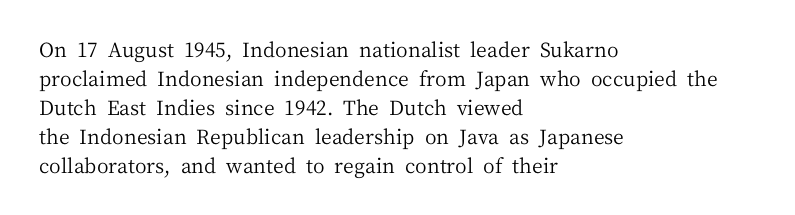
Q: Is the text bold? A: No.
Q: Is the text italic (slanted)? A: No, it is upright.
Q: Is the text underlined? A: No.
Q: How is the paragraph aligned? A: Left-aligned.
Q: Is the spacing between letters normal or unusually wide? A: Normal.
Q: Is the spacing between lines tight, normal or loose? A: Normal.
